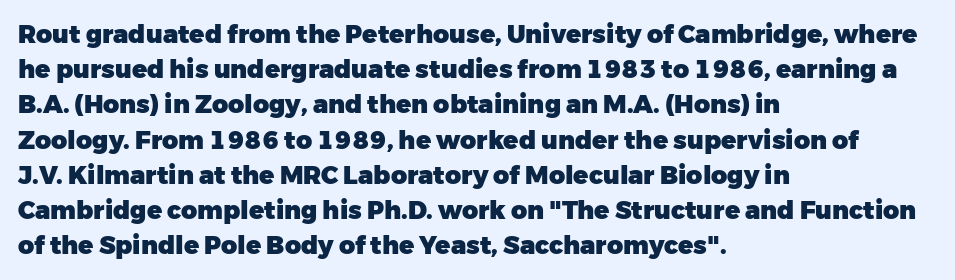
{"italic": "no", "bold": "yes", "underline": "no", "align": "left", "line_spacing": "normal", "line_spacing_ratio": 1.41, "letter_spacing": "normal", "letter_spacing_em": 0.0, "glyph_px": 25}
